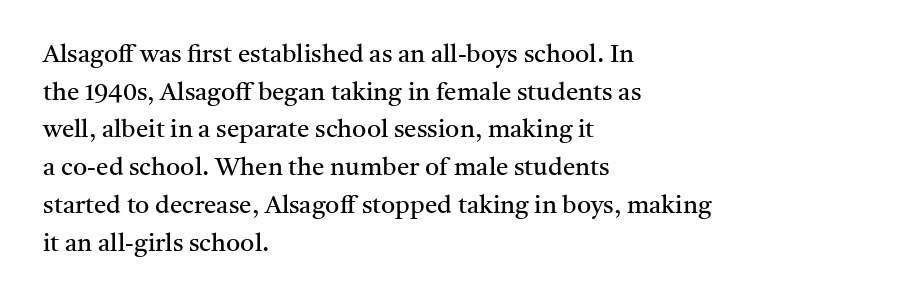
{"italic": "no", "bold": "no", "underline": "no", "align": "left", "line_spacing": "normal", "line_spacing_ratio": 1.51, "letter_spacing": "normal", "letter_spacing_em": 0.0, "glyph_px": 25}
